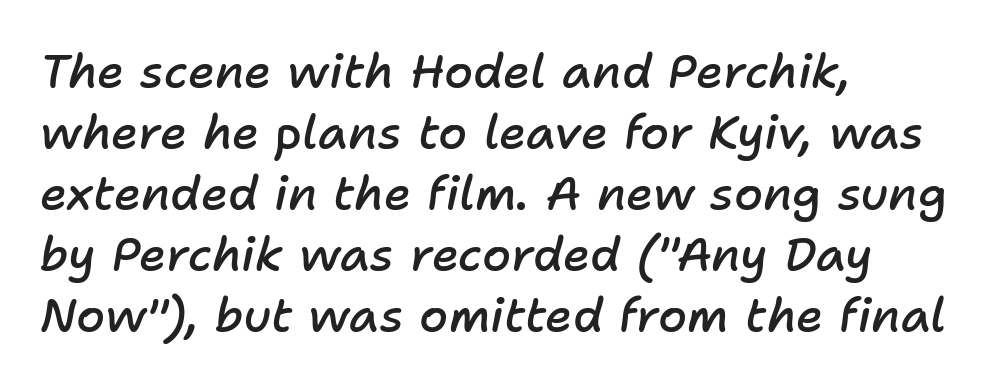
Q: Is the text bold? A: Semi-bold.
Q: Is the text italic (slanted)? A: Yes, it leans right by about 11 degrees.
Q: Is the text underlined? A: No.
Q: How is the paragraph aligned? A: Left-aligned.
Q: Is the spacing between letters normal or unusually wide? A: Normal.
Q: Is the spacing between lines tight, normal or loose? A: Normal.
Q: Width (condensed, normal, or wide)? A: Normal.
Q: Stroke contrast? A: Low.
Q: x-height? A: Medium.
Q: Monospaced? A: No.
